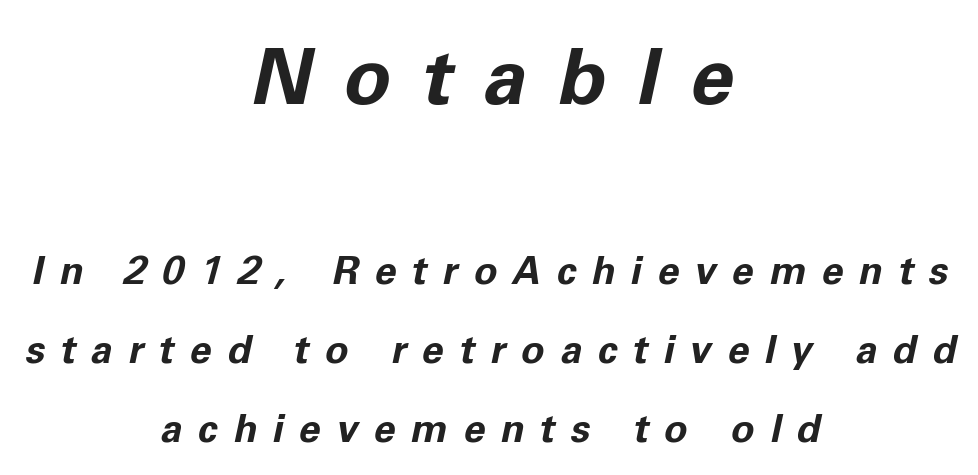
Q: Is the text bold? A: Yes.
Q: Is the text italic (slanted)? A: Yes, it leans right by about 11 degrees.
Q: Is the text underlined? A: No.
Q: How is the paragraph aligned? A: Centered.
Q: Is the spacing between letters normal or unusually wide? A: Unusually wide.
Q: Is the spacing between lines tight, normal or loose? A: Loose.
Q: Which block of text is set in a larger size, the first (top) or the second (bottom)? A: The first (top) one.
Q: Width (condensed, normal, or wide)? A: Normal.
Q: Stroke contrast? A: Low.
Q: x-height? A: Medium.
Q: Monospaced? A: No.
